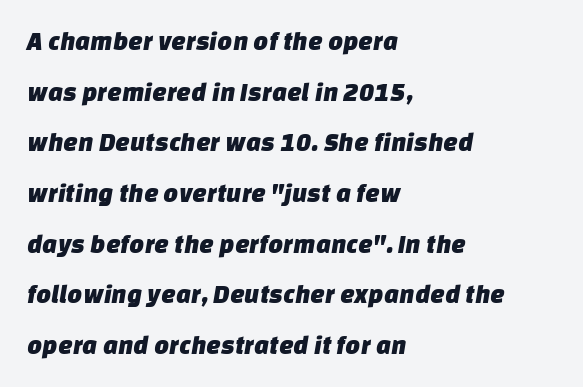
Q: Is the text underlined? A: No.
Q: How is the paragraph aligned? A: Left-aligned.
Q: Is the spacing between letters normal or unusually wide? A: Normal.
Q: Is the spacing between lines tight, normal or loose? A: Loose.
